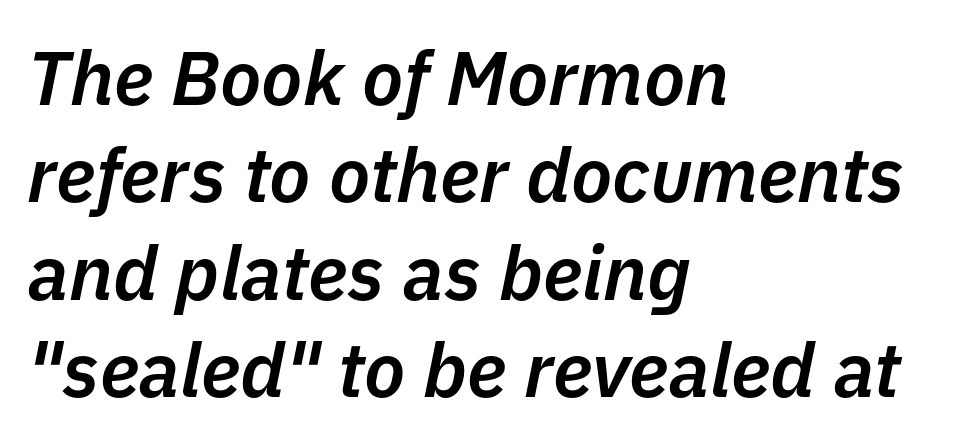
Q: Is the text bold? A: Semi-bold.
Q: Is the text italic (slanted)? A: Yes, it leans right by about 11 degrees.
Q: Is the text underlined? A: No.
Q: How is the paragraph aligned? A: Left-aligned.
Q: Is the spacing between letters normal or unusually wide? A: Normal.
Q: Is the spacing between lines tight, normal or loose? A: Normal.
Q: Width (condensed, normal, or wide)? A: Normal.
Q: Stroke contrast? A: Low.
Q: x-height? A: Medium.
Q: Monospaced? A: No.
